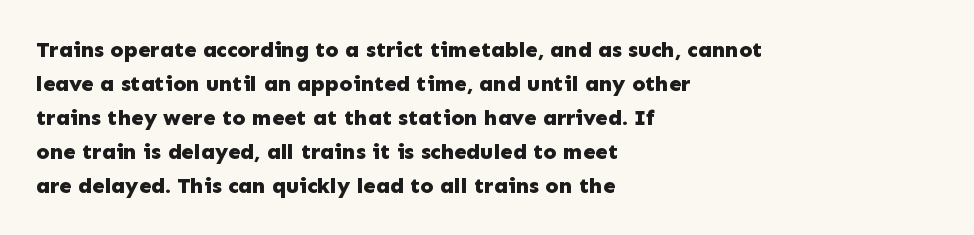
The lettering holds an erect, upright posture throughout. No word sits above an underline. Thick stems and heavy bowls — unmistakably bold. How are the letters spaced? Ordinarily, with no added tracking. Line beginnings align vertically; line endings do not.
